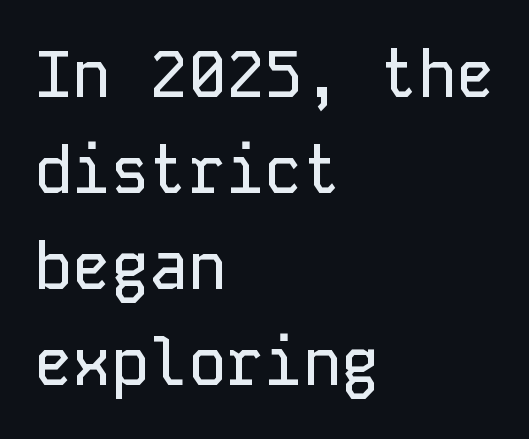
The lettering holds an erect, upright posture throughout. Letter spacing: default. The rag falls on the right side of this text block. Descender tails drop into unmarked territory.
